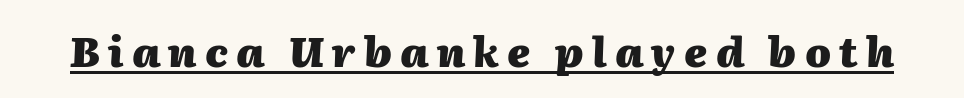
The image shows 41 px heavy type, italic (leaning right); set unusually wide letter spacing (+0.2 em), underlined; medium stroke contrast and a medium x-height.
